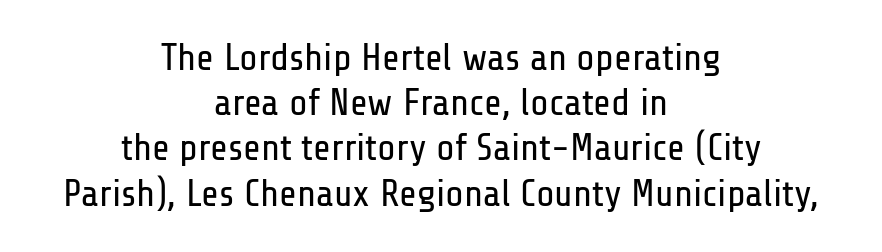
Proportional: the letters do not fall into vertical columns. Compared with typical body copy, the letter spacing here is the same. This rendering employs a face without finishing strokes, i.e., a sans-serif. The gap between lines stays unmarked. The font's upright variant was chosen for this text.
